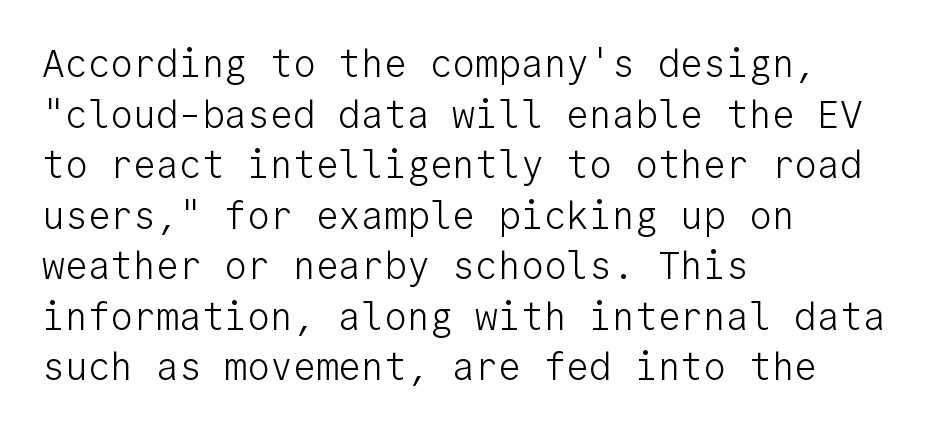
The passage shown has conventional tracking throughout. A bare baseline throughout the passage. Stroke mass is kept to a normal reading level or below. The letters stand upright; this is a roman face.
